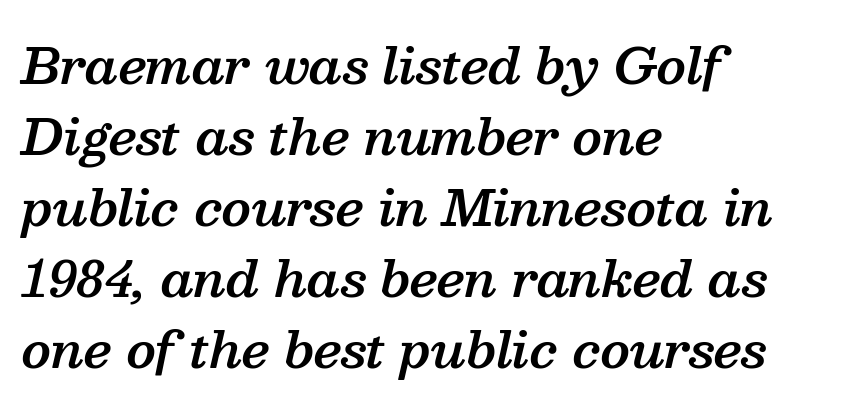
Q: Is the text bold? A: Semi-bold.
Q: Is the text italic (slanted)? A: Yes, it leans right by about 13 degrees.
Q: Is the typeface a serif or a sans-serif typeface? A: Serif.
Q: Is the text underlined? A: No.
Q: How is the paragraph aligned? A: Left-aligned.
Q: Is the spacing between letters normal or unusually wide? A: Normal.
Q: Is the spacing between lines tight, normal or loose? A: Normal.
Q: Width (condensed, normal, or wide)? A: Normal.
Q: Stroke contrast? A: Medium.
Q: x-height? A: Medium.
Q: Monospaced? A: No.
